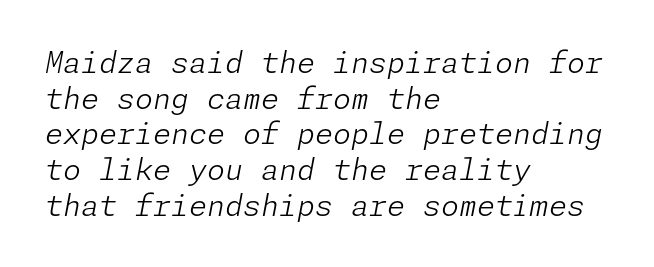
The whole block is typeset with a tilt. The line texture is even and compact thanks to regular tracking. The typesetter chose a ragged-right arrangement here. The area under the type is left untouched. The letterforms sit at book weight or below.
